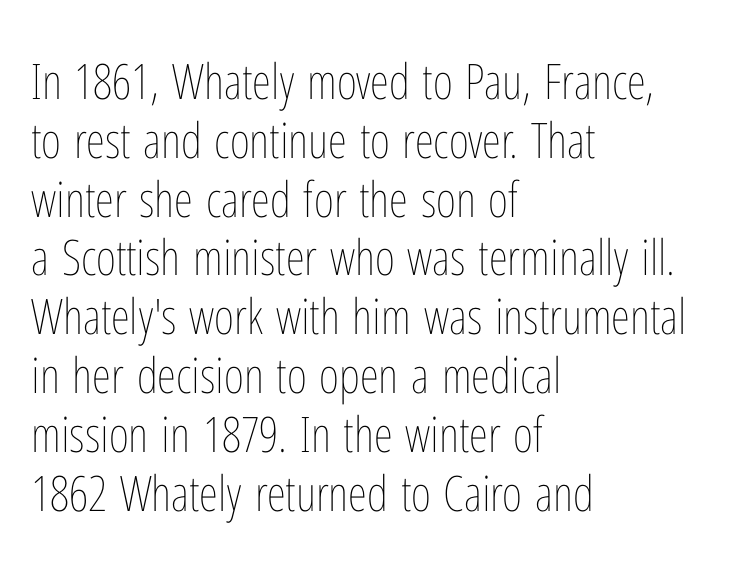
Q: Is the text bold? A: No.
Q: Is the text italic (slanted)? A: No, it is upright.
Q: Is the text underlined? A: No.
Q: How is the paragraph aligned? A: Left-aligned.
Q: Is the spacing between letters normal or unusually wide? A: Normal.
Q: Width (condensed, normal, or wide)? A: Condensed.
Q: Stroke contrast? A: Low.
Q: x-height? A: Medium.
Q: Monospaced? A: No.
